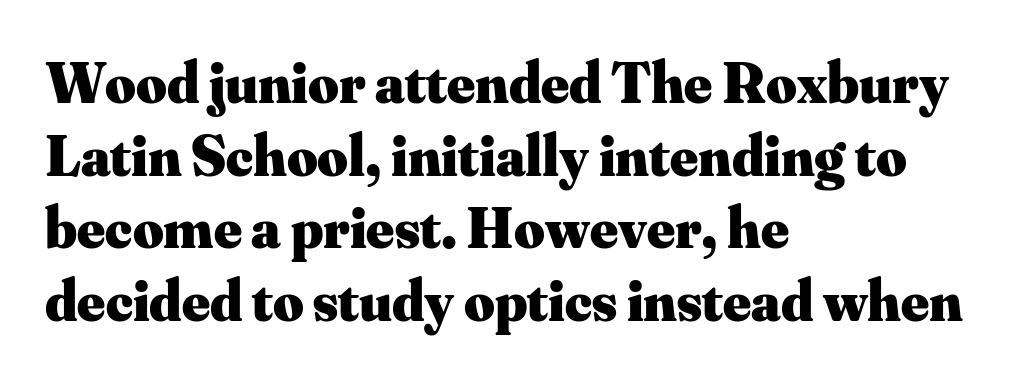
{"serif": "yes", "italic": "no", "bold": "yes", "weight": "heavy", "width": "normal", "stroke_contrast": "medium", "x_height": "small", "monospaced": "no", "underline": "no", "align": "left", "line_spacing_ratio": 1.23, "letter_spacing": "normal", "letter_spacing_em": 0.0, "glyph_px": 59}
